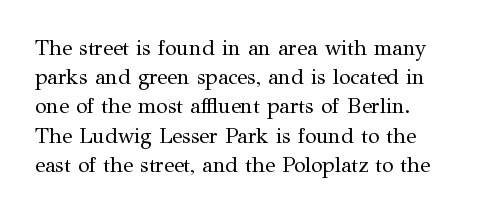
Q: Is the text bold? A: No.
Q: Is the text italic (slanted)? A: No, it is upright.
Q: Is the text underlined? A: No.
Q: How is the paragraph aligned? A: Left-aligned.
Q: Is the spacing between letters normal or unusually wide? A: Normal.
Q: Is the spacing between lines tight, normal or loose? A: Normal.
